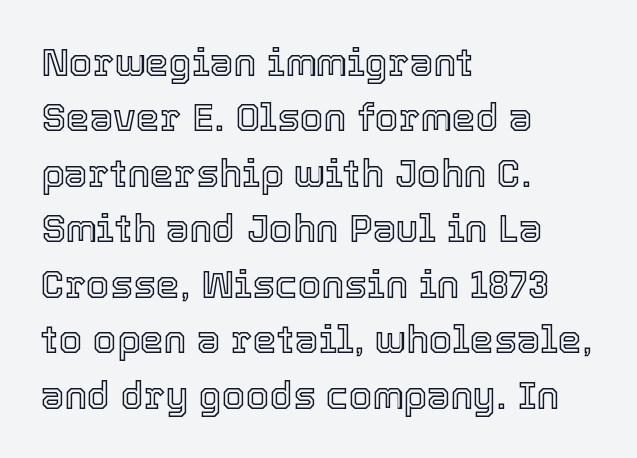
The image shows 38 px text type, upright; set left-aligned, normal line spacing (1.46x), normal letter spacing, not underlined; a medium x-height.
